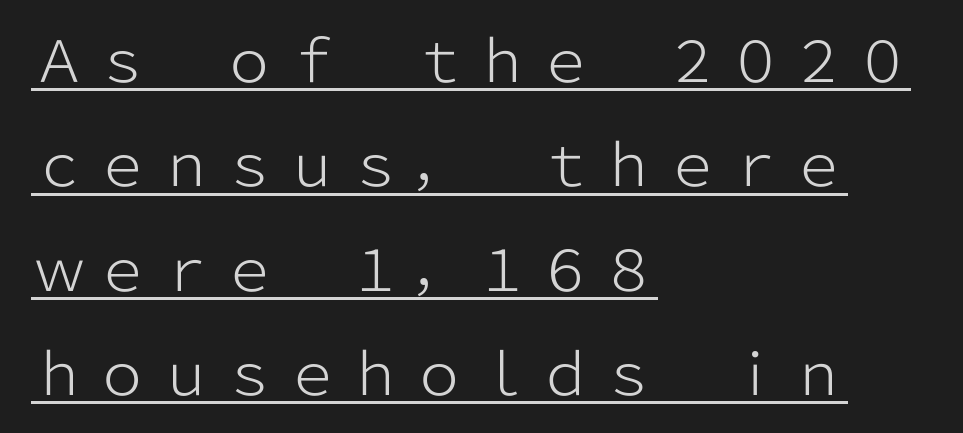
This is not heavy type; no bold has been used. The lettering holds an erect, upright posture throughout. A classic flush-left, rag-right setting is used for this passage. This sample uses a sans-serif face. Notice how a bar underscores the lettering throughout.
